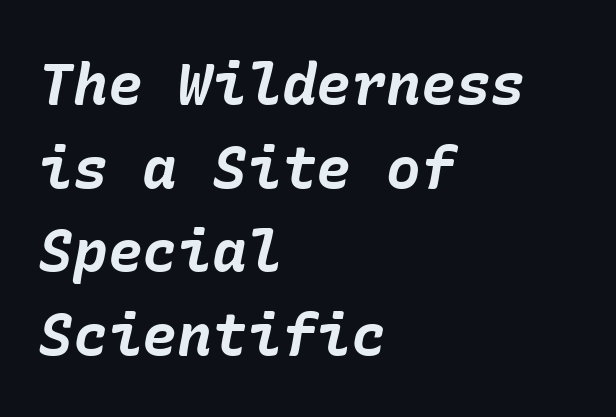
The glyphs look as if they've been sheared to an angle. Look at the stroke-to-counter ratio: heavy, a bold. Underline: absent. The tracking reads as untouched default to a designer's eye. This sample is left-justified, so line endings fall wherever the words run out.
